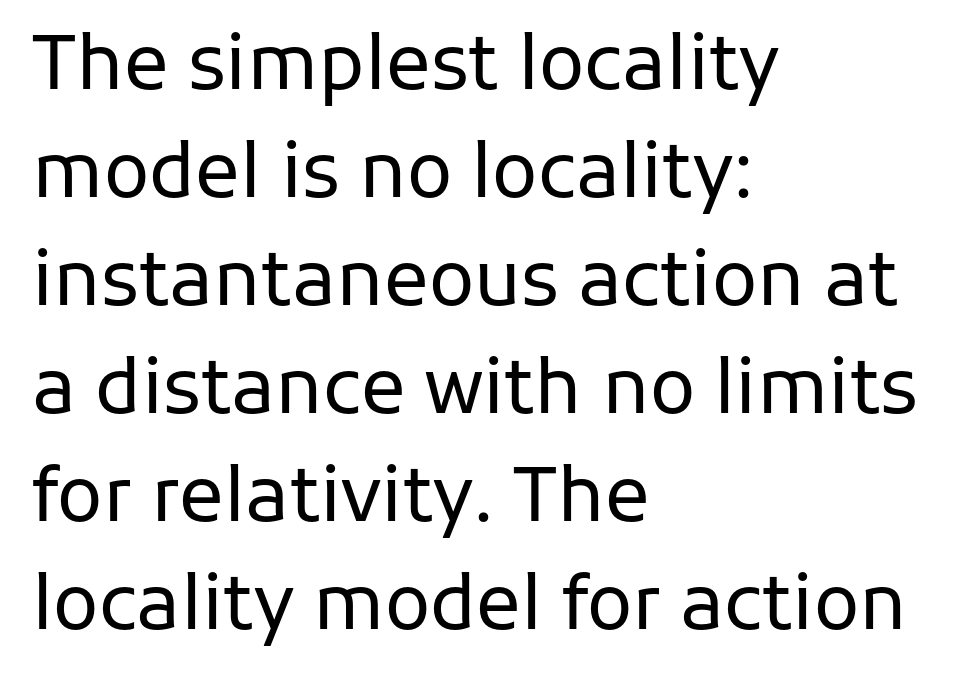
Descenders are the only things crossing below the line. Does the leading feel generous? No, just average. This sample uses a sans-serif face. This sample uses plain, unmodified letter spacing. Notice how the passage keeps a crisp vertical edge on the left only.
